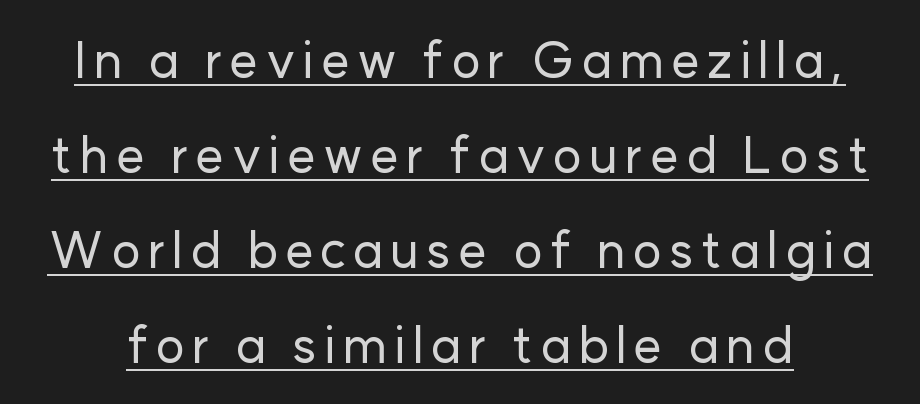
In designer terms, the underline attribute is active on this setting. Does the lettering tilt? It doesn't — this is upright. Is this a fixed-width face? No — the glyphs have proportional, varying widths. Look at the bottom of the vertical strokes: they stop flat, with no serifs.
